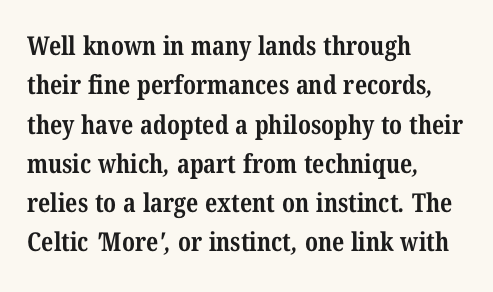
Q: Is the text bold? A: Yes.
Q: Is the text underlined? A: No.
Q: How is the paragraph aligned? A: Left-aligned.
Q: Is the spacing between letters normal or unusually wide? A: Normal.
Q: Is the spacing between lines tight, normal or loose? A: Normal.
